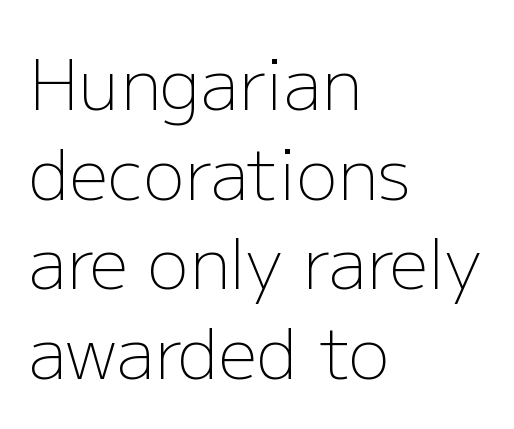
All the whitespace from short lines collects on the right. A typesetter would mark this as roman, not italic. The characters are drawn with everyday or finer stroke widths. Regarding serifs, this sample does without them. What stands out about the letter spacing? Nothing — it is the standard amount. The letters advance in unequal steps, a hallmark of proportional type.
